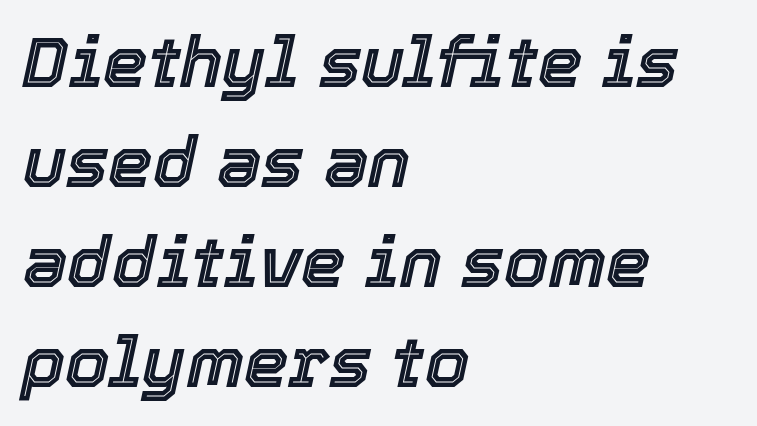
The image shows 71 px text type, italic (leaning right); set left-aligned, normal line spacing (1.41x), normal letter spacing, not underlined; a medium x-height.
